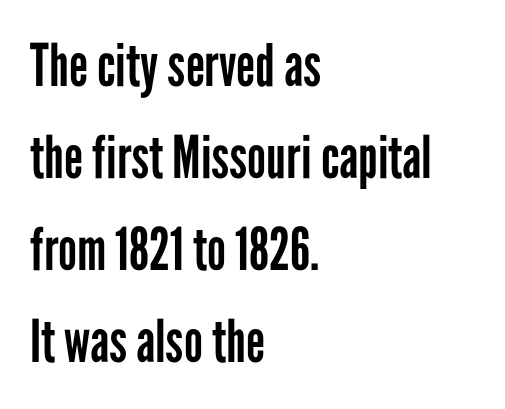
The image shows 59 px regular-weight, condensed sans-serif type, upright; set left-aligned, normal line spacing (1.56x), normal letter spacing, not underlined; low stroke contrast and a medium x-height.
